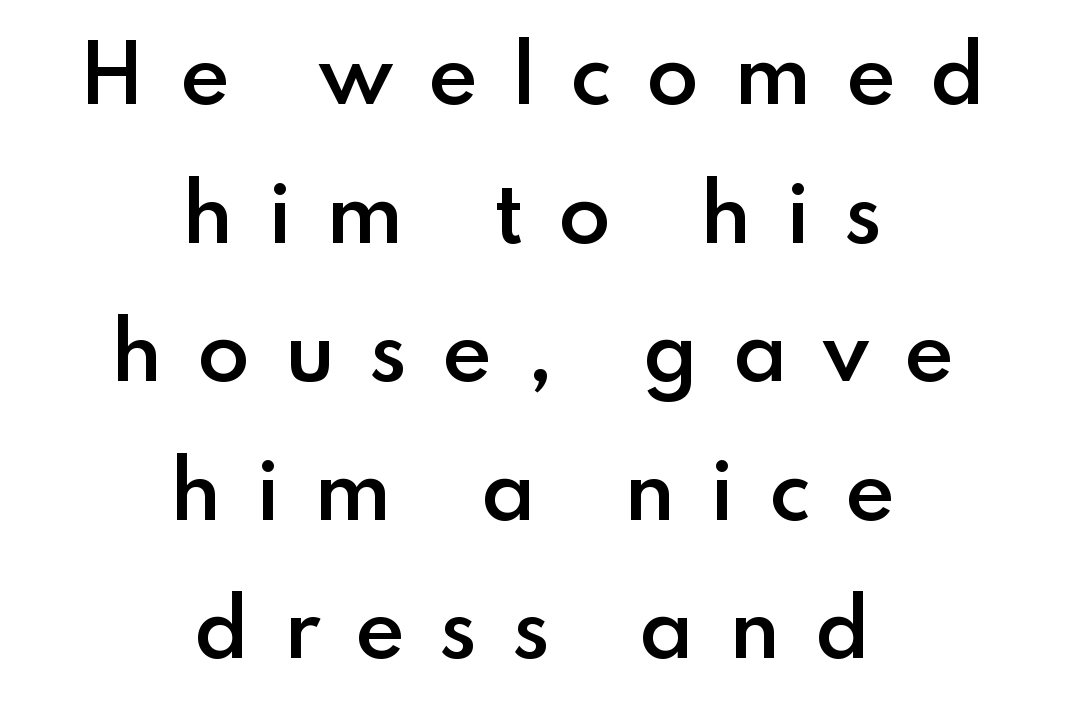
The image shows 77 px semibold sans-serif type, upright; set centered, line spacing 1.8x, unusually wide letter spacing (+0.44 em), not underlined; low stroke contrast and a small x-height.
